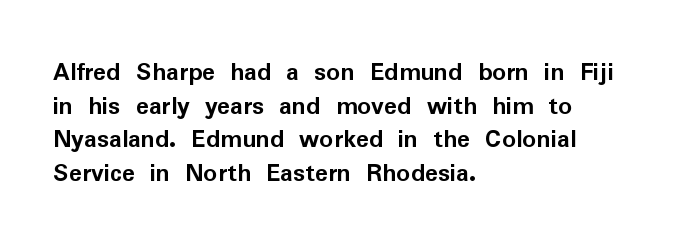
Its strokes are broad and dark, the hallmark of bold type. It's the straight-up-and-down kind of type. Regular leading. Caption: standard tracking, unaltered.
